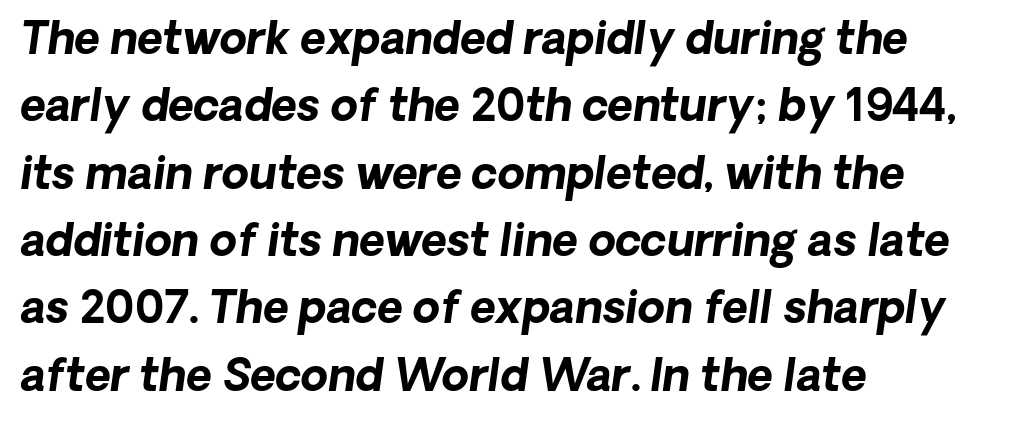
The image shows 44 px bold sans-serif type; set left-aligned, normal line spacing (1.53x), normal letter spacing, not underlined; low stroke contrast and a medium x-height.
